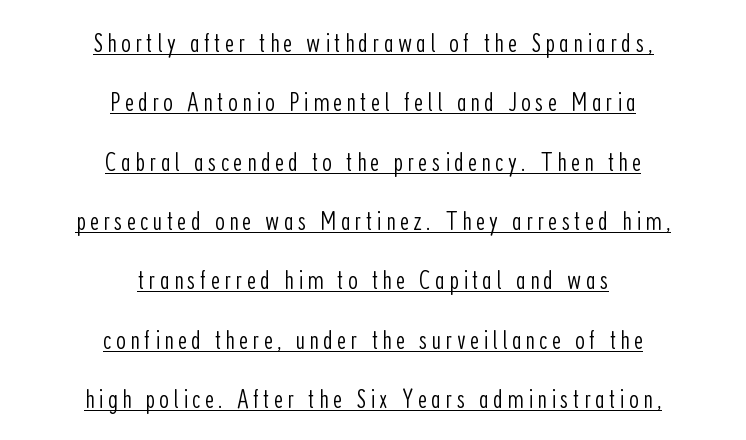
Q: Is the text bold? A: No.
Q: Is the text italic (slanted)? A: No, it is upright.
Q: Is the typeface a serif or a sans-serif typeface? A: Sans-serif.
Q: Is the text underlined? A: Yes.
Q: How is the paragraph aligned? A: Centered.
Q: Is the spacing between lines tight, normal or loose? A: Loose.
Q: Width (condensed, normal, or wide)? A: Condensed.
Q: Stroke contrast? A: Low.
Q: x-height? A: Medium.
Q: Monospaced? A: No.
